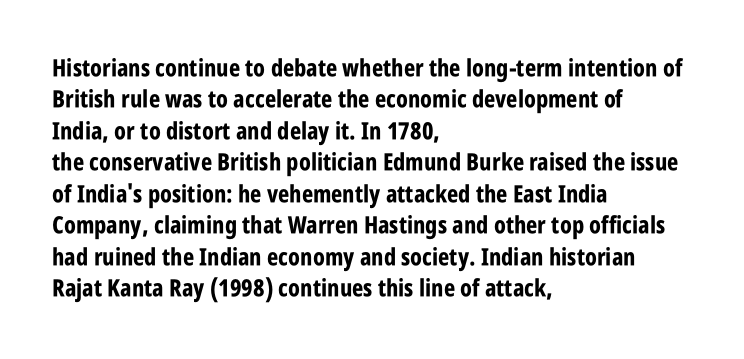
Q: Is the text bold? A: Yes.
Q: Is the text italic (slanted)? A: No, it is upright.
Q: Is the text underlined? A: No.
Q: How is the paragraph aligned? A: Left-aligned.
Q: Is the spacing between letters normal or unusually wide? A: Normal.
Q: Is the spacing between lines tight, normal or loose? A: Normal.
